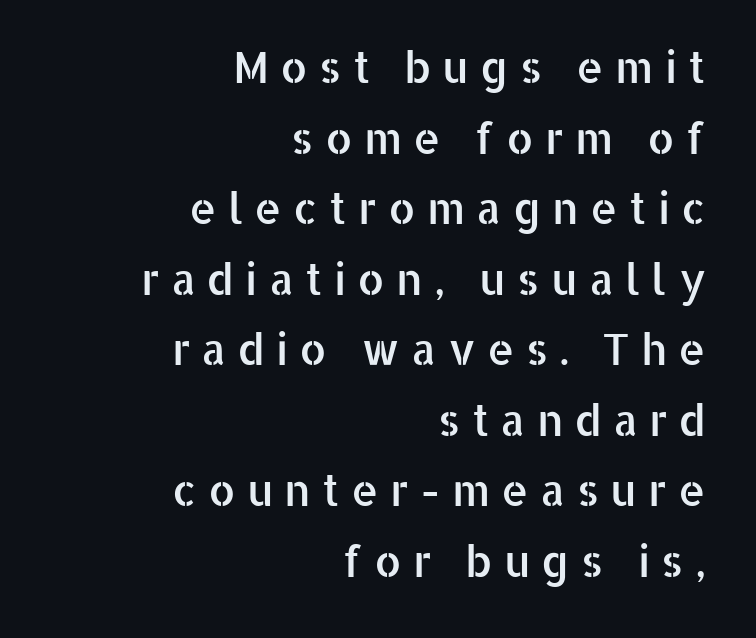
The image shows 43 px sans-serif type, upright; set right-aligned, normal line spacing (1.64x), unusually wide letter spacing (+0.26 em), not underlined; low stroke contrast and a medium x-height.
